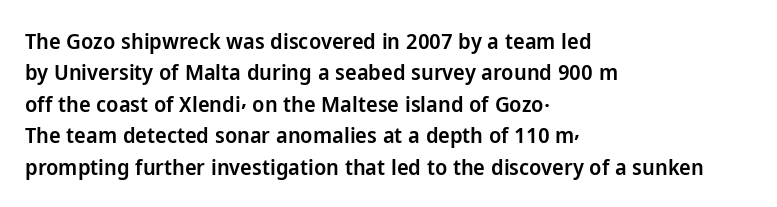
Q: Is the text bold? A: Semi-bold.
Q: Is the text italic (slanted)? A: No, it is upright.
Q: Is the text underlined? A: No.
Q: How is the paragraph aligned? A: Left-aligned.
Q: Is the spacing between letters normal or unusually wide? A: Normal.
Q: Is the spacing between lines tight, normal or loose? A: Normal.
